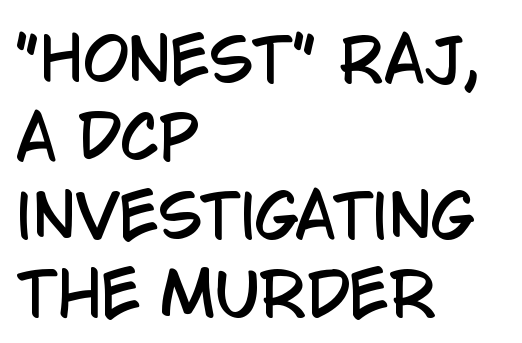
Quick note: underline off. Spacing between characters is what you'd get straight out of the box. Serif or sans? Sans — the stroke terminals are bare. Every stem runs plumb, perpendicular to the baseline. The compositor pushed each line to the left boundary. The leading is moderate, giving the passage an even texture.
